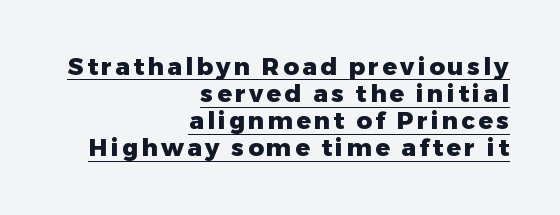
{"italic": "no", "bold": "yes", "underline": "yes", "align": "right", "line_spacing": "tight", "line_spacing_ratio": 1.13, "glyph_px": 24}
